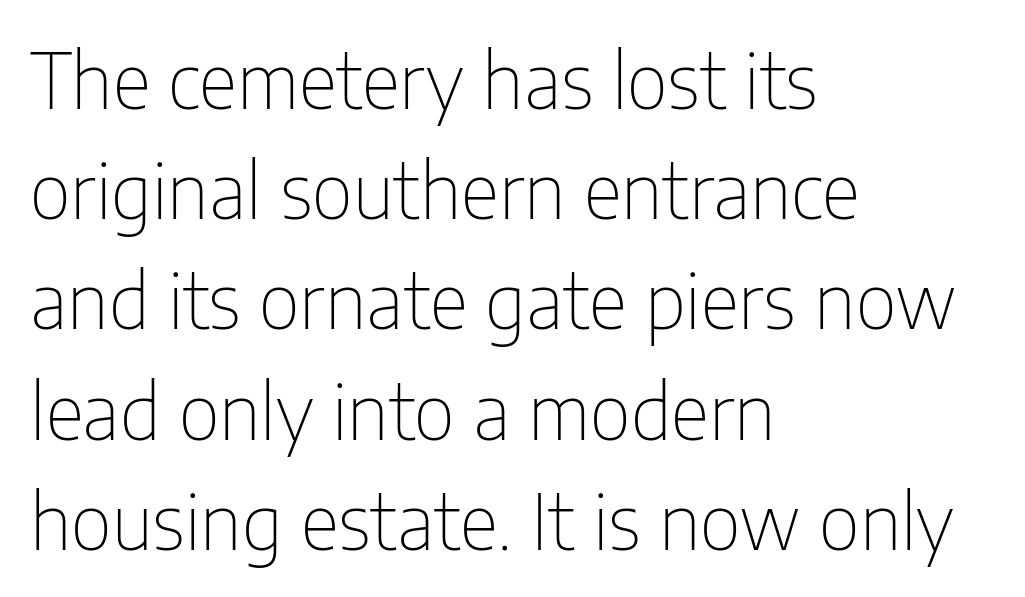
The image shows 76 px thin, condensed sans-serif type, upright; set left-aligned, normal line spacing (1.45x), normal letter spacing, not underlined; low stroke contrast and a medium x-height.
